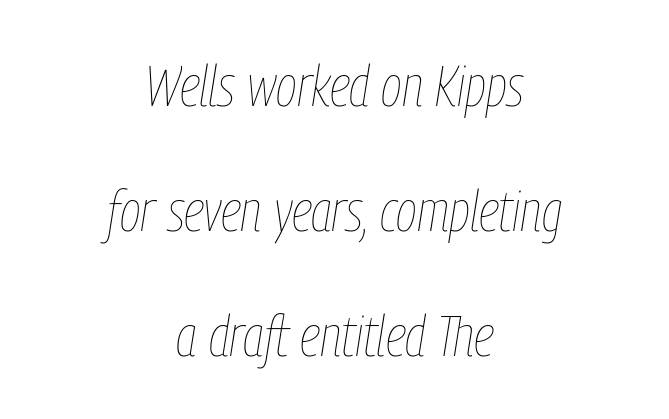
{"italic": "yes", "lean": "right", "slant_degrees": 9, "bold": "no", "weight": "thin", "width": "condensed", "stroke_contrast": "low", "x_height": "medium", "monospaced": "no", "underline": "no", "align": "center", "line_spacing": "loose", "line_spacing_ratio": 2.19, "letter_spacing": "normal", "letter_spacing_em": 0.0, "glyph_px": 57}
